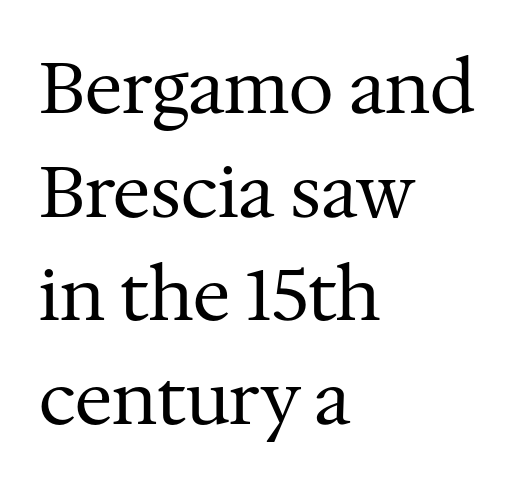
Q: Is the text bold? A: No.
Q: Is the text italic (slanted)? A: No, it is upright.
Q: Is the typeface a serif or a sans-serif typeface? A: Serif.
Q: Is the text underlined? A: No.
Q: How is the paragraph aligned? A: Left-aligned.
Q: Is the spacing between letters normal or unusually wide? A: Normal.
Q: Is the spacing between lines tight, normal or loose? A: Normal.
Q: Width (condensed, normal, or wide)? A: Normal.
Q: Stroke contrast? A: Medium.
Q: x-height? A: Medium.
Q: Monospaced? A: No.
